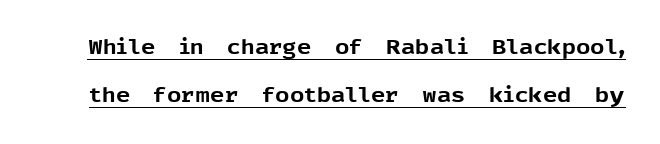
{"italic": "no", "bold": "yes", "underline": "yes", "line_spacing": "loose", "line_spacing_ratio": 2.41, "letter_spacing": "normal", "letter_spacing_em": 0.0, "glyph_px": 20}
